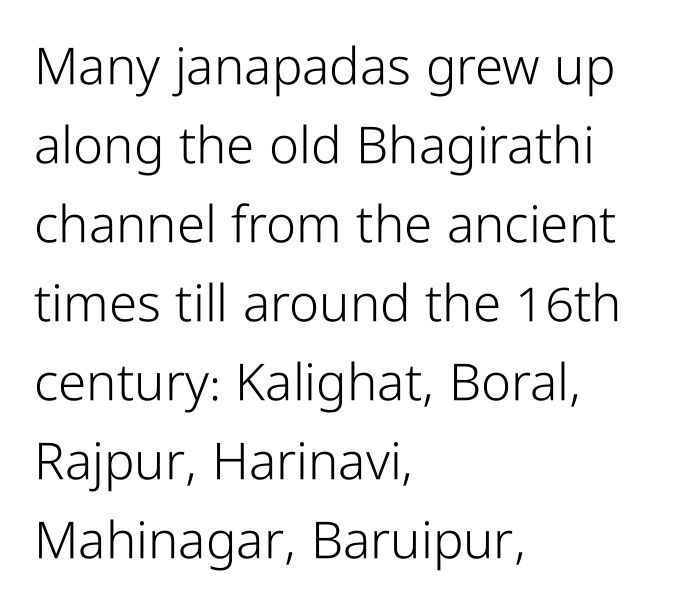
The image shows 51 px light, condensed sans-serif type, upright; set left-aligned, normal line spacing (1.55x), normal letter spacing, not underlined; low stroke contrast and a medium x-height.
